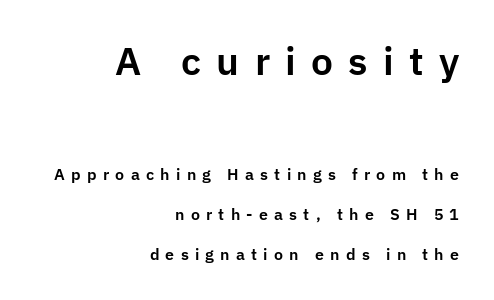
These lines stand farther apart than default settings would place them. Tracking value appears strongly positive — letters spread wide. This is roman type, the default non-slanted kind. The letters advance in unequal steps, a hallmark of proportional type.
